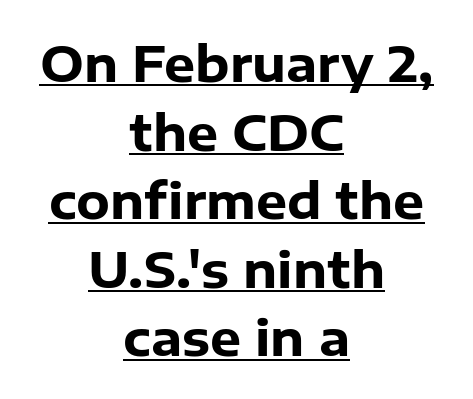
Q: Is the text bold? A: Yes.
Q: Is the text italic (slanted)? A: No, it is upright.
Q: Is the typeface a serif or a sans-serif typeface? A: Sans-serif.
Q: Is the text underlined? A: Yes.
Q: How is the paragraph aligned? A: Centered.
Q: Is the spacing between letters normal or unusually wide? A: Normal.
Q: Is the spacing between lines tight, normal or loose? A: Normal.
Q: Width (condensed, normal, or wide)? A: Normal.
Q: Stroke contrast? A: Low.
Q: x-height? A: Medium.
Q: Monospaced? A: No.
